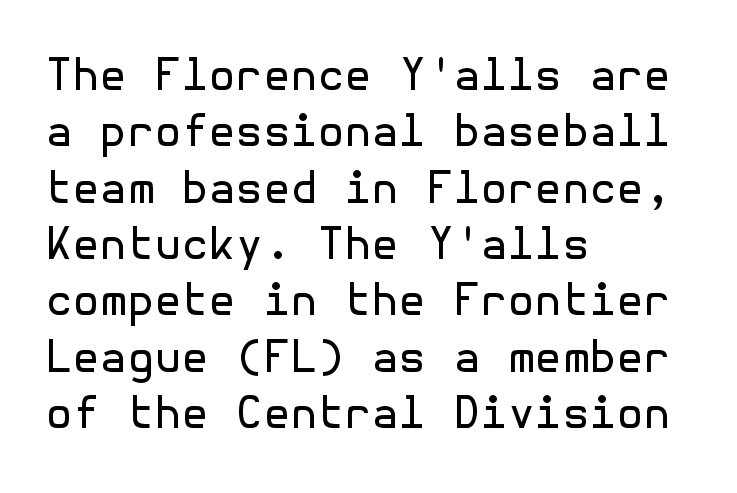
Think standard paragraph weight, or any step lighter than that. The zone under the glyphs is completely vacant. All the whitespace from short lines collects on the right. Leading matches the norm, producing a regular column.
